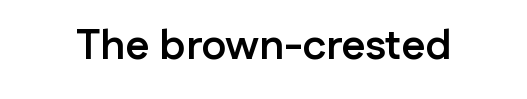
This sample uses a sans-serif face. As a designer I'd log this as weight 700, bold. Students, note that the glyphs here touch the page at normal intervals. Every character sits straight up, as roman type does.
